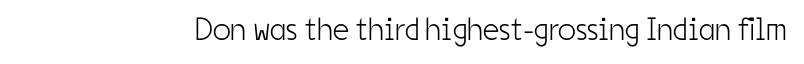
The image shows 32 px light, condensed sans-serif type, upright; set normal letter spacing, not underlined; low stroke contrast and a medium x-height.
